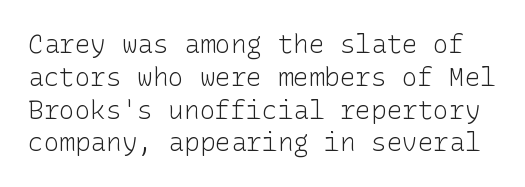
Q: Is the text bold? A: No.
Q: Is the text italic (slanted)? A: No, it is upright.
Q: Is the text underlined? A: No.
Q: Is the spacing between letters normal or unusually wide? A: Normal.
Q: Is the spacing between lines tight, normal or loose? A: Normal.
